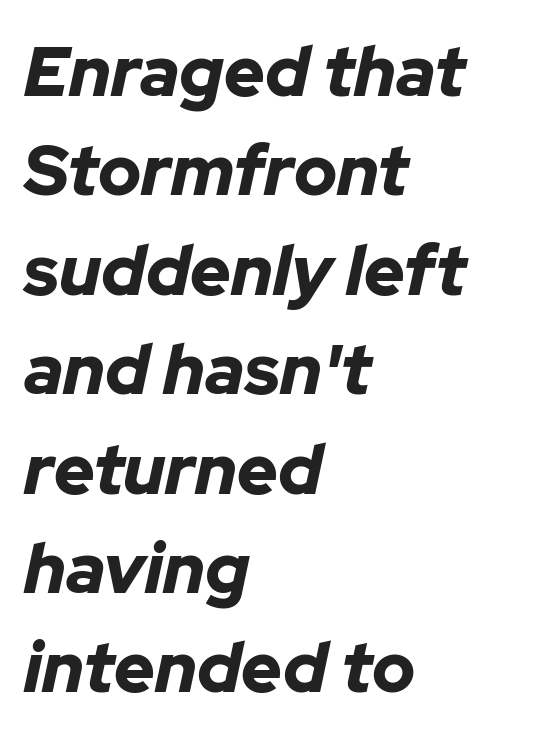
Q: Is the text bold? A: Yes.
Q: Is the text italic (slanted)? A: Yes, it leans right by about 12 degrees.
Q: Is the text underlined? A: No.
Q: How is the paragraph aligned? A: Left-aligned.
Q: Is the spacing between letters normal or unusually wide? A: Normal.
Q: Is the spacing between lines tight, normal or loose? A: Normal.
Q: Width (condensed, normal, or wide)? A: Normal.
Q: Stroke contrast? A: Low.
Q: x-height? A: Medium.
Q: Monospaced? A: No.
